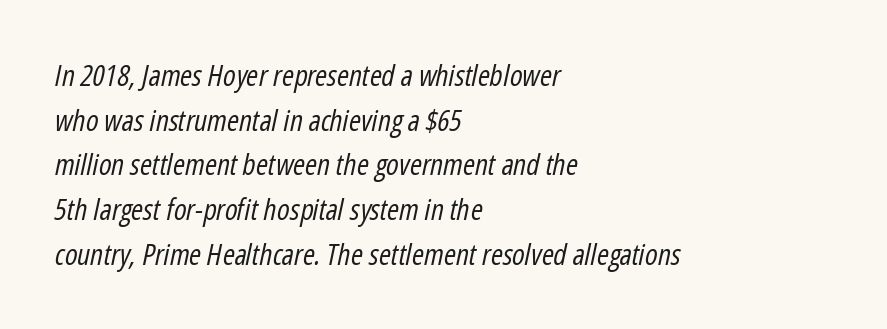
The image shows 29 px regular-weight, condensed type, italic (leaning right); set left-aligned, normal line spacing (1.54x), normal letter spacing, not underlined; low stroke contrast and a medium x-height.
